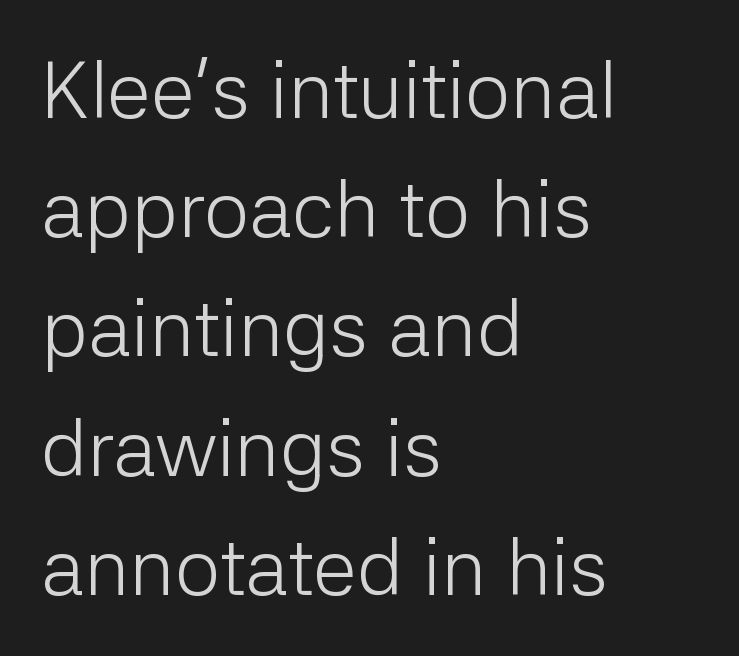
Weight: in the light-to-regular range. Observe the absence of serifs on each vertical stroke in this sample. The tracking reads as untouched default to a designer's eye. Do the characters align in a grid? No, the font is proportional. Plain, unruled lines of type. When letters stand straight like this, we call the style roman or upright.
